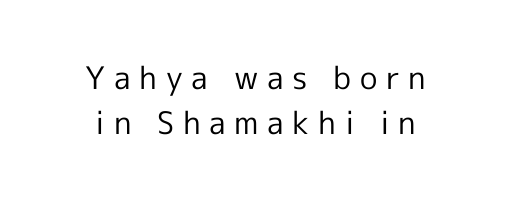
{"serif": "no", "italic": "no", "bold": "no", "weight": "regular", "width": "normal", "x_height": "medium", "monospaced": "no", "underline": "no", "align": "center", "line_spacing": "normal", "line_spacing_ratio": 1.45, "letter_spacing": "wide", "letter_spacing_em": 0.28, "glyph_px": 31}
